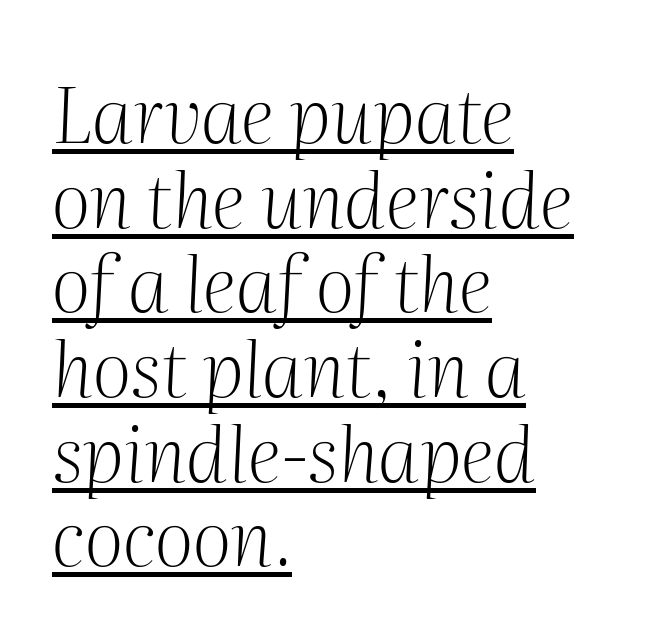
{"serif": "yes", "italic": "yes", "lean": "right", "slant_degrees": 2, "bold": "no", "weight": "light", "width": "normal", "stroke_contrast": "medium", "x_height": "medium", "monospaced": "no", "underline": "yes", "align": "left", "line_spacing": "tight", "line_spacing_ratio": 1.1, "letter_spacing": "normal", "letter_spacing_em": 0.0, "glyph_px": 77}
